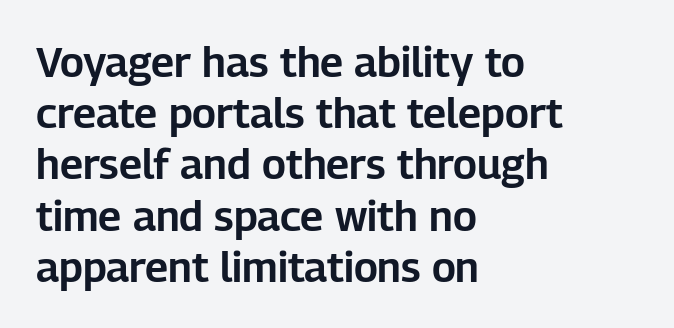
{"serif": "no", "italic": "no", "width": "normal", "stroke_contrast": "low", "x_height": "medium", "monospaced": "no", "underline": "no", "align": "left", "line_spacing_ratio": 1.22, "letter_spacing": "normal", "letter_spacing_em": 0.0, "glyph_px": 42}
